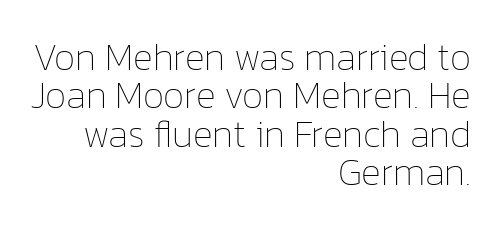
Q: Is the text bold? A: No.
Q: Is the text italic (slanted)? A: No, it is upright.
Q: Is the text underlined? A: No.
Q: How is the paragraph aligned? A: Right-aligned.
Q: Is the spacing between letters normal or unusually wide? A: Normal.
Q: Is the spacing between lines tight, normal or loose? A: Tight.
Q: Width (condensed, normal, or wide)? A: Normal.
Q: Stroke contrast? A: Low.
Q: x-height? A: Medium.
Q: Monospaced? A: No.
